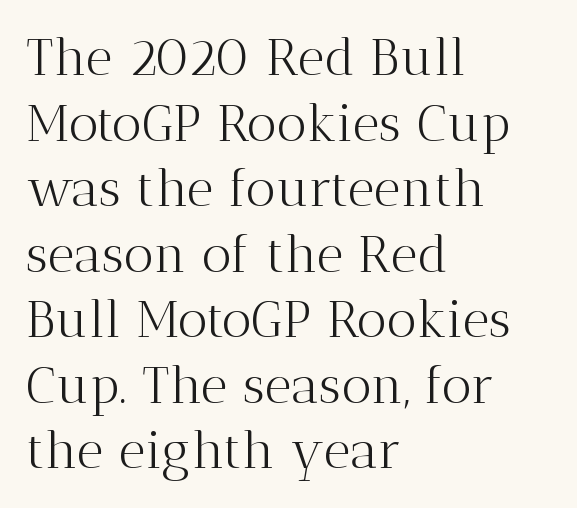
{"serif": "yes", "italic": "no", "bold": "no", "weight": "light", "width": "normal", "stroke_contrast": "medium", "x_height": "medium", "monospaced": "no", "underline": "no", "align": "left", "line_spacing": "normal", "line_spacing_ratio": 1.26, "letter_spacing": "normal", "letter_spacing_em": 0.0, "glyph_px": 52}
